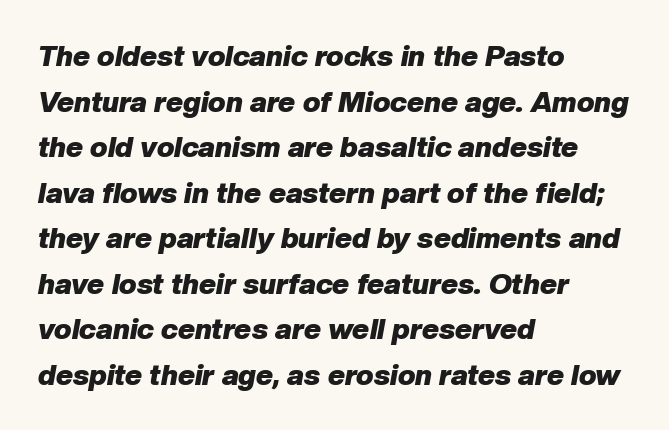
Where is the straight margin? On the left. Compared with ordinary roman type, these characters are visibly tilted. A typesetter would call this zero additional tracking. Emphasis by weight is at full strength: bold.
